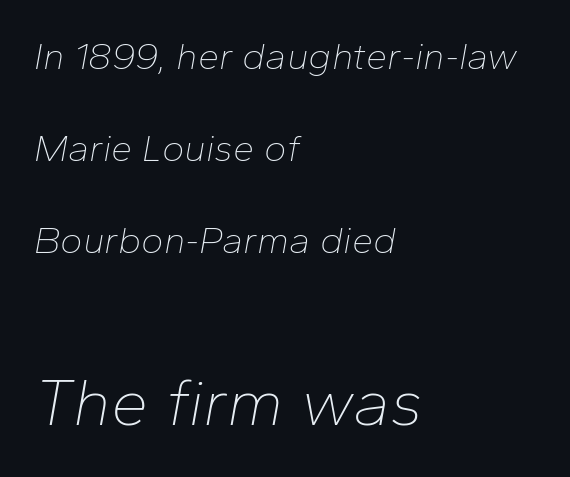
The image shows 67 px thin type, italic (leaning right); set left-aligned, loose line spacing (2.42x), normal letter spacing, not underlined; the second (bottom) block is 1.76x larger; low stroke contrast and a medium x-height.
